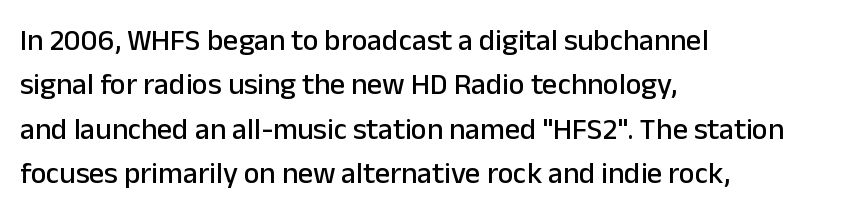
Q: Is the text italic (slanted)? A: No, it is upright.
Q: Is the typeface a serif or a sans-serif typeface? A: Sans-serif.
Q: Is the text underlined? A: No.
Q: How is the paragraph aligned? A: Left-aligned.
Q: Is the spacing between letters normal or unusually wide? A: Normal.
Q: Is the spacing between lines tight, normal or loose? A: Normal.
Q: Width (condensed, normal, or wide)? A: Normal.
Q: Stroke contrast? A: Low.
Q: x-height? A: Medium.
Q: Monospaced? A: No.
